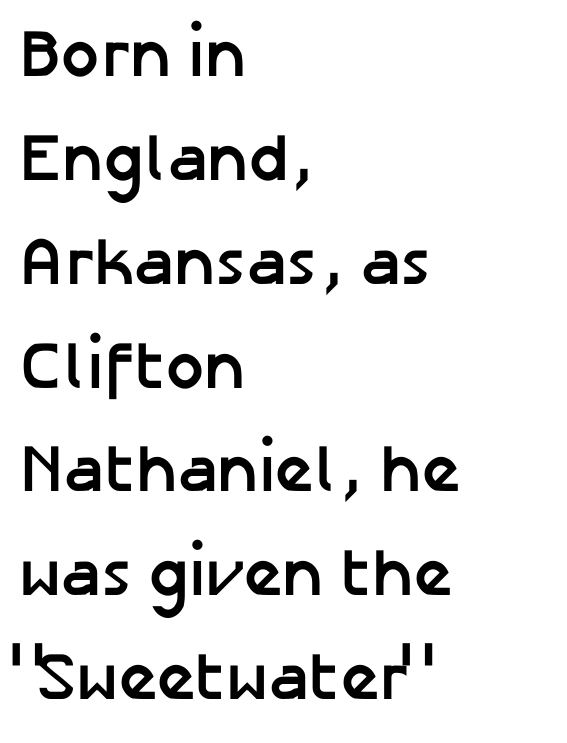
Visually the block forms a straight wall on the left and a jagged coastline on the right. Weight: bold. Honestly, the letter spacing is just normal — you wouldn't notice it. Varying glyph widths throughout — classic text-font behaviour. Look at the bottom of the vertical strokes: they stop flat, with no serifs. Anything drawn beneath the words? Only blank space.
